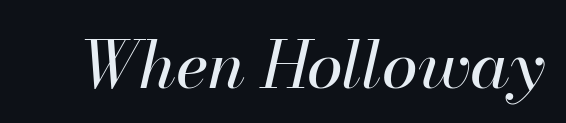
Q: Is the text bold? A: No.
Q: Is the text italic (slanted)? A: Yes, it leans right by about 13 degrees.
Q: Is the text underlined? A: No.
Q: Is the spacing between letters normal or unusually wide? A: Normal.
Q: Width (condensed, normal, or wide)? A: Normal.
Q: Stroke contrast? A: High.
Q: x-height? A: Small.
Q: Monospaced? A: No.
